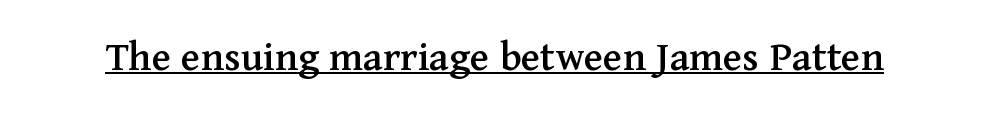
Each word holds together tightly as a unit, with standard inter-letter gaps. Honestly, the underline is the first thing you notice here. Style check: upright. Varying glyph widths throughout — classic text-font behaviour. I'd call this a serif setting — the letters wear small feet.
